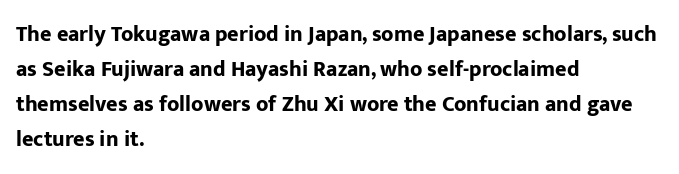
The image shows 22 px bold type, upright; set left-aligned, normal line spacing (1.59x), normal letter spacing, not underlined.
